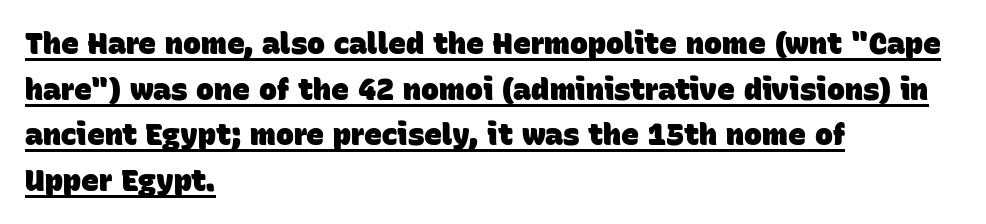
Quick note: interline space is typical. Between one letter and the next there's only the usual sliver of space. You could not count columns in this text — the font is proportionally spaced. The glyphs have the mass of a bold cut. Stroke terminals: plain, sans-serif. Notice how the passage keeps a crisp vertical edge on the left only.
